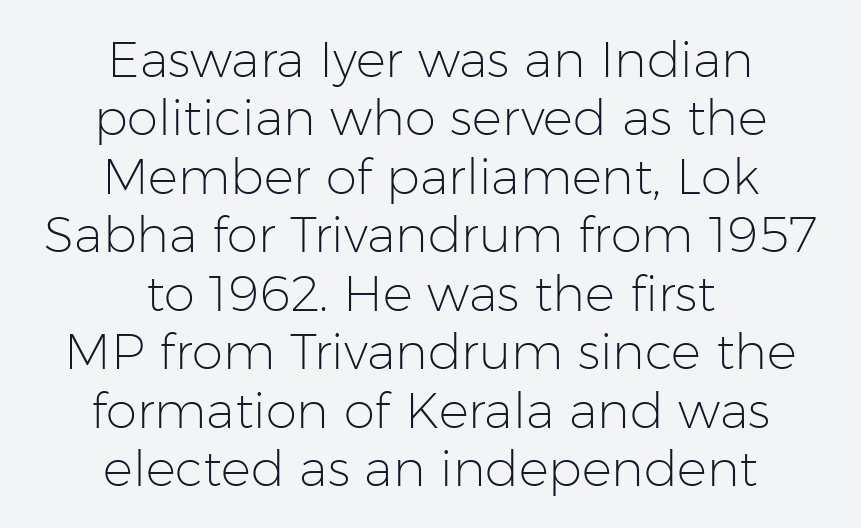
{"serif": "no", "italic": "no", "bold": "no", "weight": "light", "width": "normal", "stroke_contrast": "low", "x_height": "medium", "monospaced": "no", "underline": "no", "align": "center", "line_spacing_ratio": 1.17, "letter_spacing": "normal", "letter_spacing_em": 0.0, "glyph_px": 50}
